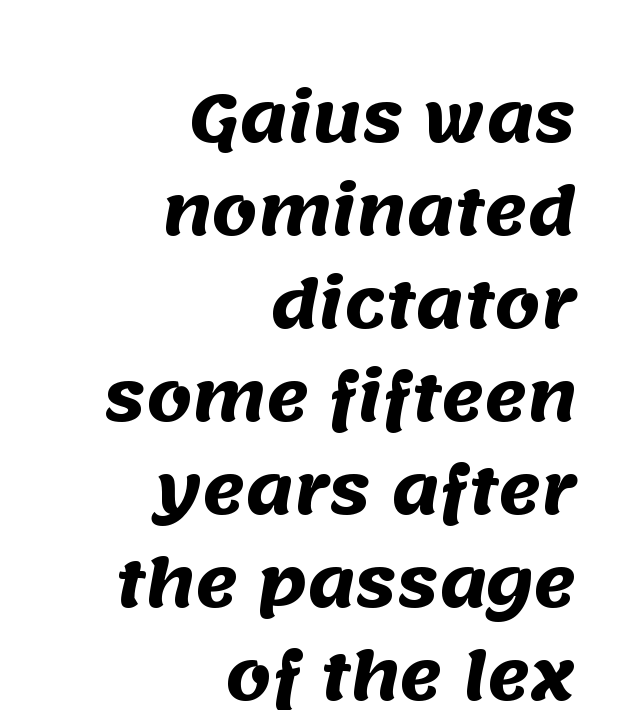
Regarding leading, the lines here are spaced in the standard way. The typesetting leans heavy: a genuine bold. Decoration check: the copy has no underline. These lines are rendered in a variable-pitch font. Short note: letters normally spaced.
